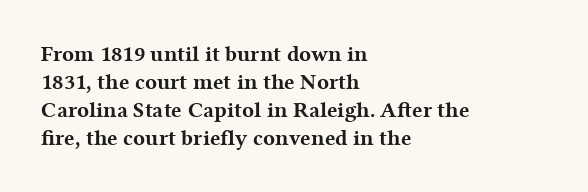
The image shows 22 px bold type, upright; set left-aligned, normal line spacing (1.27x), normal letter spacing, not underlined.
